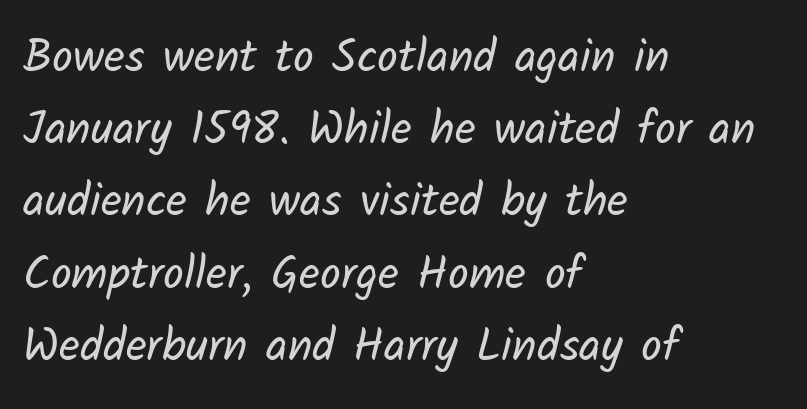
{"serif": "no", "bold": "no", "weight": "regular", "width": "normal", "stroke_contrast": "low", "x_height": "medium", "monospaced": "no", "underline": "no", "align": "left", "line_spacing": "normal", "line_spacing_ratio": 1.57, "letter_spacing": "normal", "letter_spacing_em": 0.0, "glyph_px": 46}
